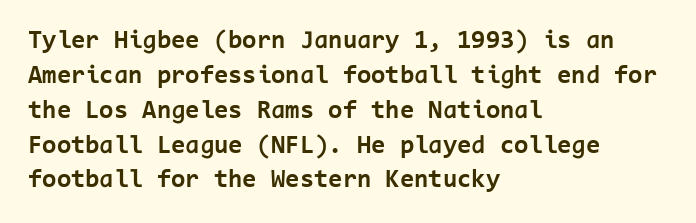
The image shows 26 px bold type, upright; set left-aligned, normal line spacing (1.34x), normal letter spacing, not underlined.
